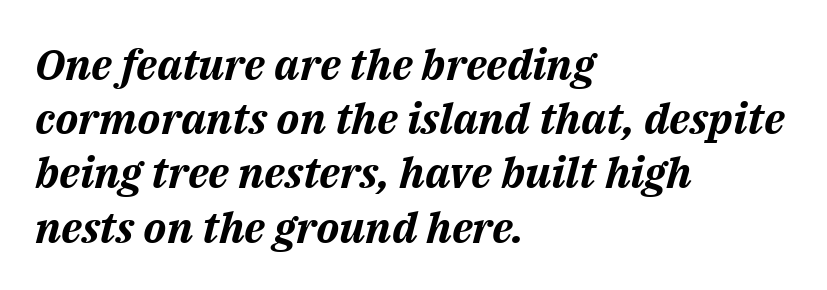
The image shows 43 px bold type, italic (leaning right); set left-aligned, normal line spacing (1.26x), normal letter spacing, not underlined; medium stroke contrast and a medium x-height.
